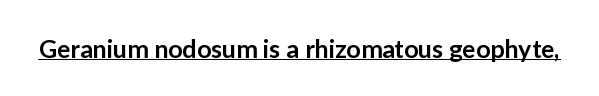
The letters sit at their default tracking, neither squeezed nor spread. On the weight axis this lands at semibold, roughly 600. Somebody hit Ctrl+U on this one — the words are underlined. In terms of posture, this sample is upright.
